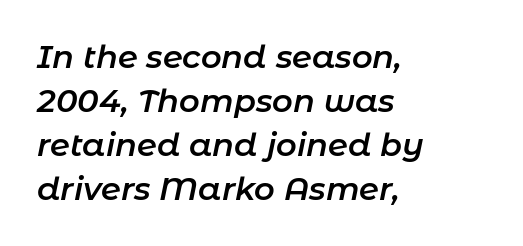
Q: Is the text bold? A: Semi-bold.
Q: Is the text italic (slanted)? A: Yes, it leans right by about 11 degrees.
Q: Is the text underlined? A: No.
Q: How is the paragraph aligned? A: Left-aligned.
Q: Is the spacing between letters normal or unusually wide? A: Normal.
Q: Is the spacing between lines tight, normal or loose? A: Normal.
Q: Width (condensed, normal, or wide)? A: Normal.
Q: Stroke contrast? A: Low.
Q: x-height? A: Medium.
Q: Monospaced? A: No.
